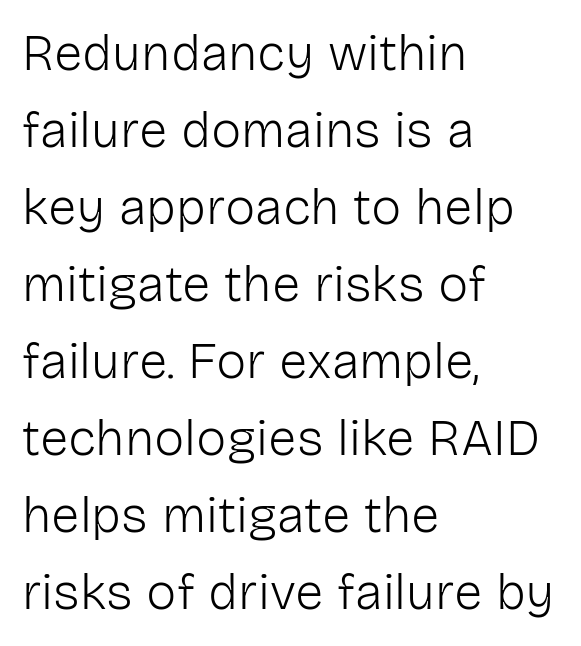
Q: Is the text bold? A: No.
Q: Is the text italic (slanted)? A: No, it is upright.
Q: Is the typeface a serif or a sans-serif typeface? A: Sans-serif.
Q: Is the text underlined? A: No.
Q: How is the paragraph aligned? A: Left-aligned.
Q: Is the spacing between letters normal or unusually wide? A: Normal.
Q: Is the spacing between lines tight, normal or loose? A: Normal.
Q: Width (condensed, normal, or wide)? A: Normal.
Q: Stroke contrast? A: Low.
Q: x-height? A: Medium.
Q: Monospaced? A: No.
